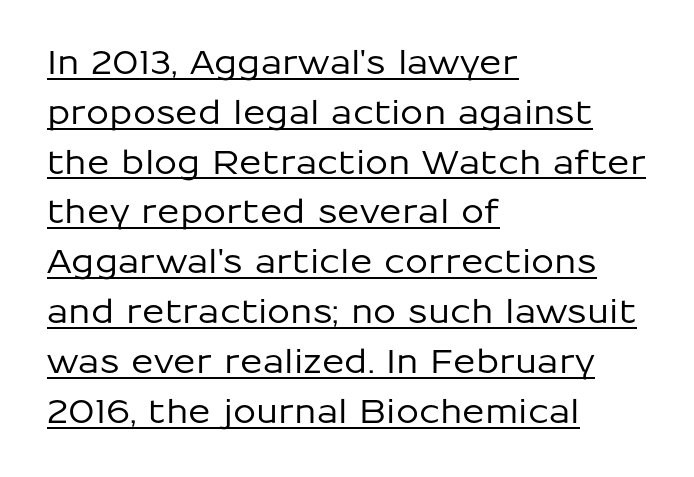
The image shows 33 px sans-serif type, upright; set left-aligned, normal line spacing (1.51x), normal letter spacing, underlined; low stroke contrast and a medium x-height.
